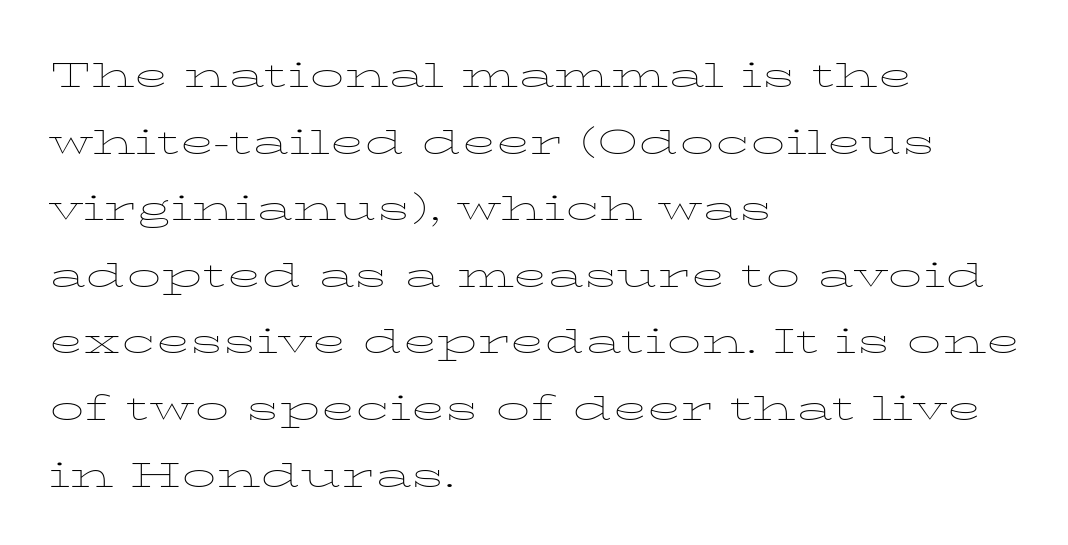
Students, observe: this is what conventionally led text looks like. The axis of the letterforms is exactly vertical. Think standard paragraph weight, or any step lighter than that. This sample has the flowing, uneven cadence of proportional lettering.
